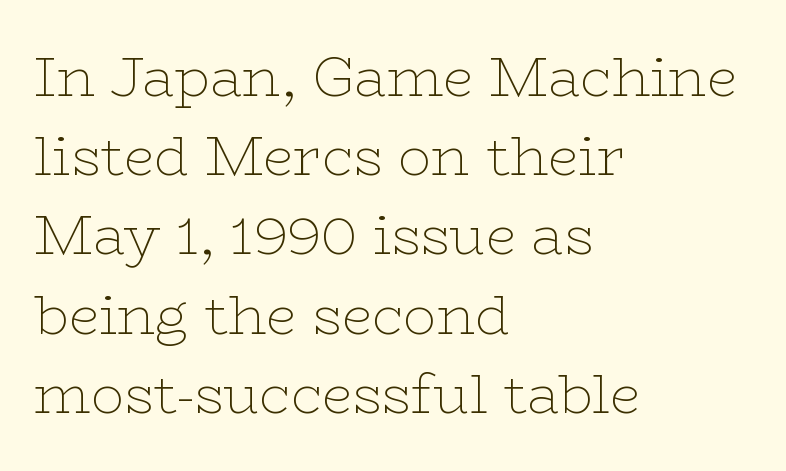
Each new line begins a customary step beneath the previous one. The typeface chosen for these lines features serifs. A student would call this left alignment; a typographer would say flush left, rag right. Words float on clear page, feet unadorned. Short note: letters normally spaced.
